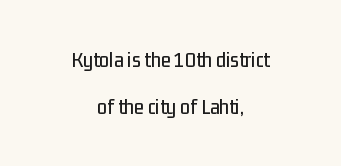
The image shows 22 px text type, upright; set centered, loose line spacing (2.13x), normal letter spacing, not underlined.
